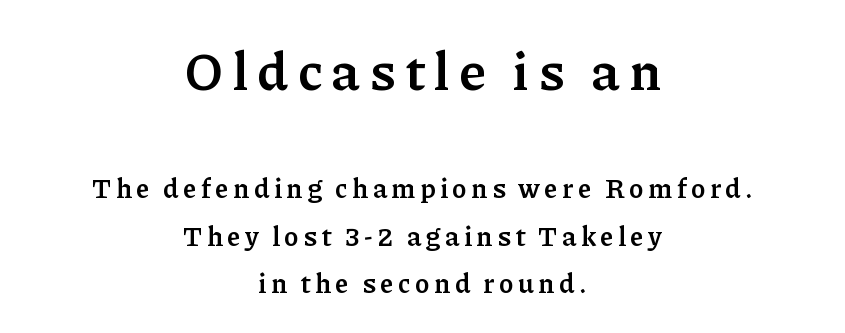
The image shows 54 px semibold serif type, upright; set centered, line spacing 1.76x, not underlined; the first (top) block is 2.0x larger; low stroke contrast and a medium x-height.
